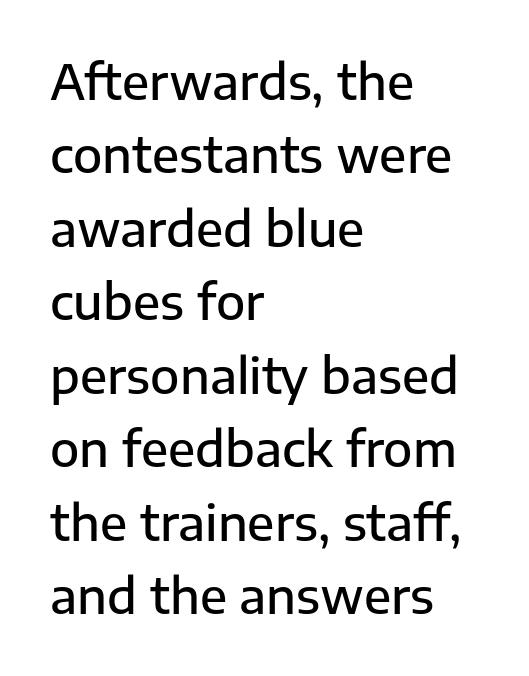
The image shows 48 px semibold sans-serif type, upright; set left-aligned, normal line spacing (1.53x), normal letter spacing, not underlined; low stroke contrast and a medium x-height.
